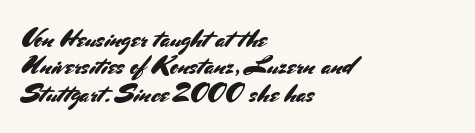
Q: Is the text italic (slanted)? A: Yes.
Q: Is the text underlined? A: No.
Q: How is the paragraph aligned? A: Left-aligned.
Q: Is the spacing between letters normal or unusually wide? A: Normal.
Q: Is the spacing between lines tight, normal or loose? A: Tight.
